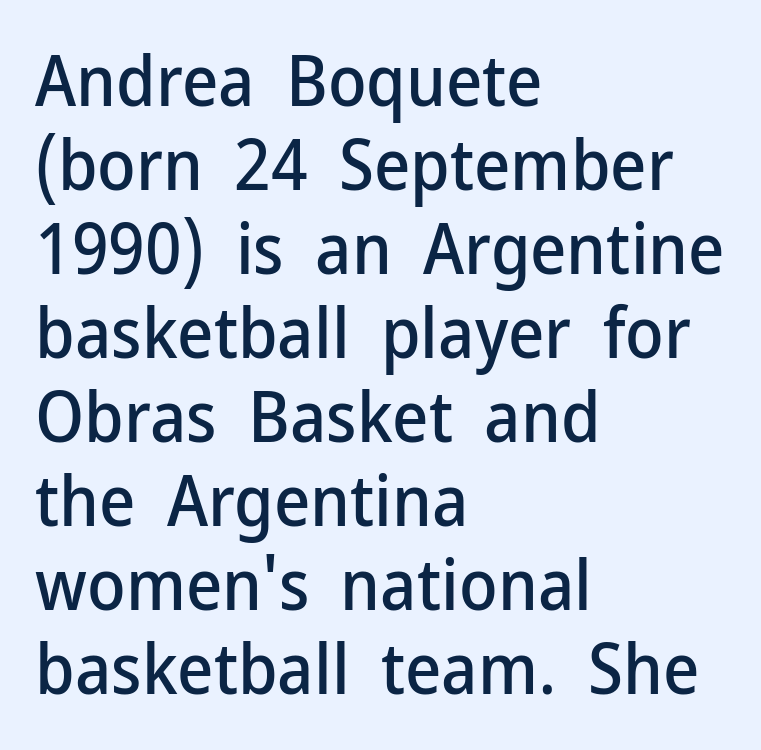
Ascenders rise straight up at ninety degrees. This sample uses a sans-serif face. The paragraph shown leans on its left margin. Is the letter spacing exaggerated? No — it looks like the ordinary default.
